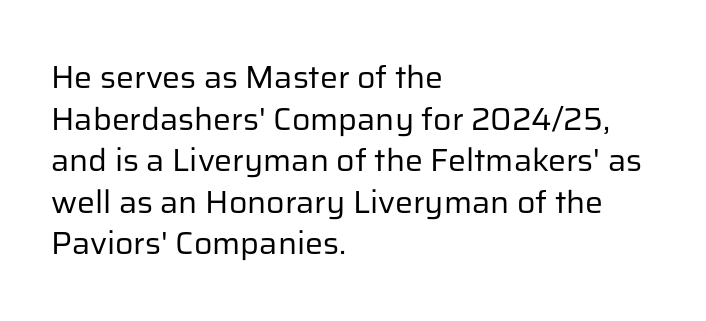
The image shows 32 px regular-weight sans-serif type, upright; set left-aligned, normal line spacing (1.3x), normal letter spacing, not underlined; low stroke contrast and a medium x-height.
